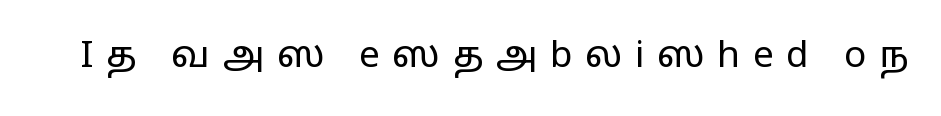
Q: Is the text bold? A: No.
Q: Is the text italic (slanted)? A: No, it is upright.
Q: Is the typeface a serif or a sans-serif typeface? A: Sans-serif.
Q: Is the text underlined? A: No.
Q: Is the spacing between letters normal or unusually wide? A: Unusually wide.
Q: Width (condensed, normal, or wide)? A: Wide.
Q: Stroke contrast? A: Low.
Q: x-height? A: Medium.
Q: Monospaced? A: No.
